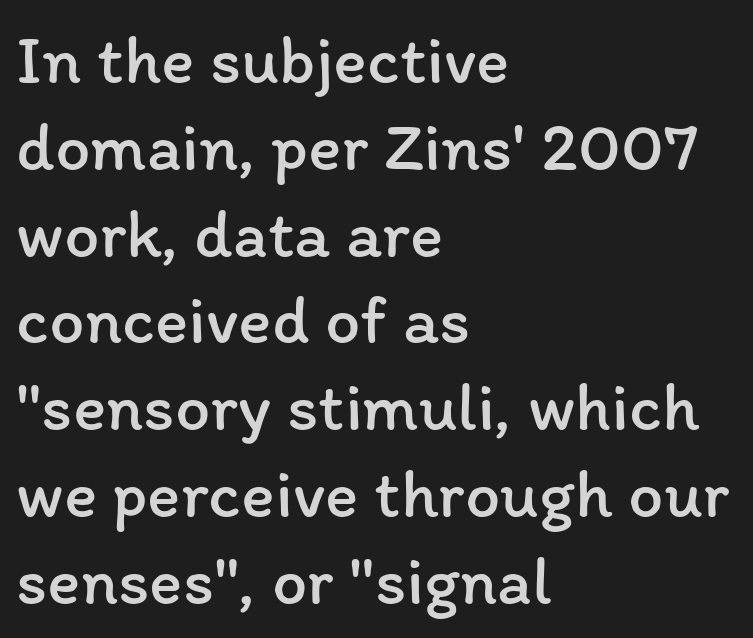
Q: Is the text bold? A: No.
Q: Is the text italic (slanted)? A: No, it is upright.
Q: Is the text underlined? A: No.
Q: How is the paragraph aligned? A: Left-aligned.
Q: Is the spacing between letters normal or unusually wide? A: Normal.
Q: Width (condensed, normal, or wide)? A: Normal.
Q: Stroke contrast? A: Low.
Q: x-height? A: Medium.
Q: Monospaced? A: No.
